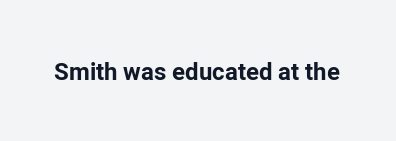
The image shows 24 px bold type, upright; set normal letter spacing, not underlined.
